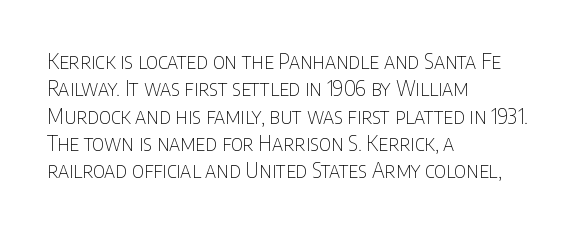
The image shows 21 px text type, upright; set left-aligned, normal line spacing (1.3x), normal letter spacing, not underlined.
